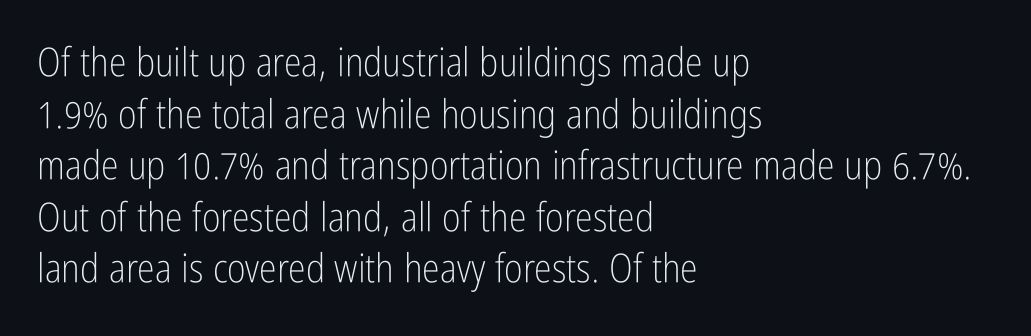
The lettering holds an erect, upright posture throughout. Classification — sans serif. A student would call this left alignment; a typographer would say flush left, rag right. Underline: absent.
